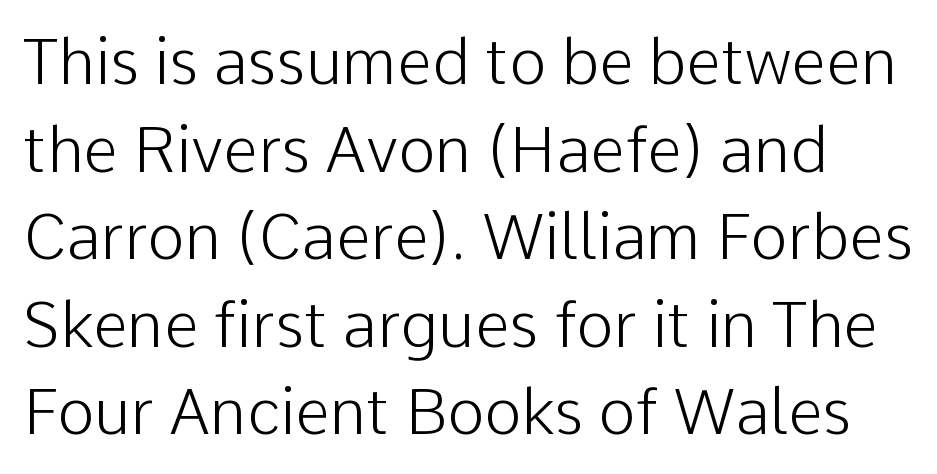
The image shows 63 px light sans-serif type, upright; set normal line spacing (1.39x), normal letter spacing, not underlined; low stroke contrast and a medium x-height.
